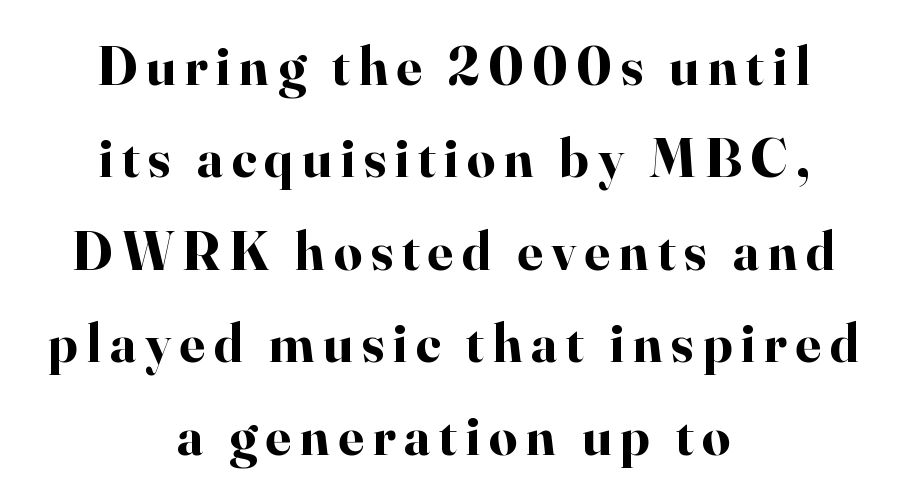
This block has exactly the height ordinary leading produces. Do the characters align in a grid? No, the font is proportional. In terms of weight, the rendering is a true, heavy bold. Unlike italic type, these characters show no tilt at all. The specimen omits any rule beneath the text block's lines. Regarding serifs, this sample has them.
